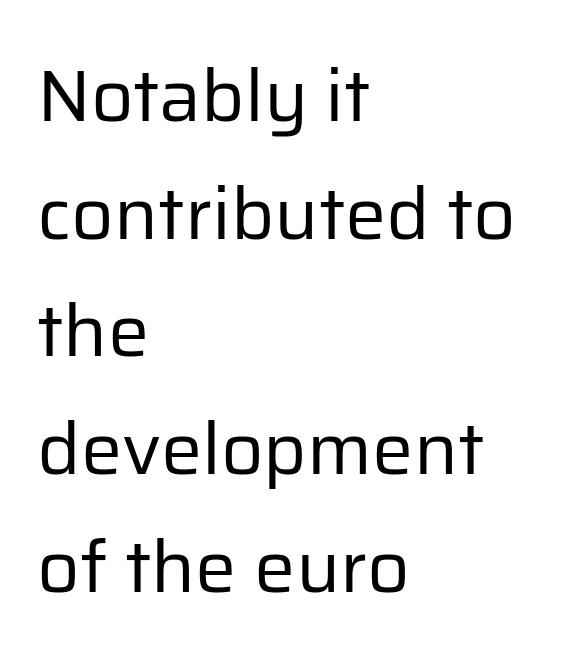
A quiet, ordinary-to-light weight characterises the typeface. This sample uses plain, unmodified letter spacing. Type style note: lacks serifs. Unlike italic type, these characters show no tilt at all. Words float on clear page, feet unadorned. The rendering anchors every line to the left-hand side.
